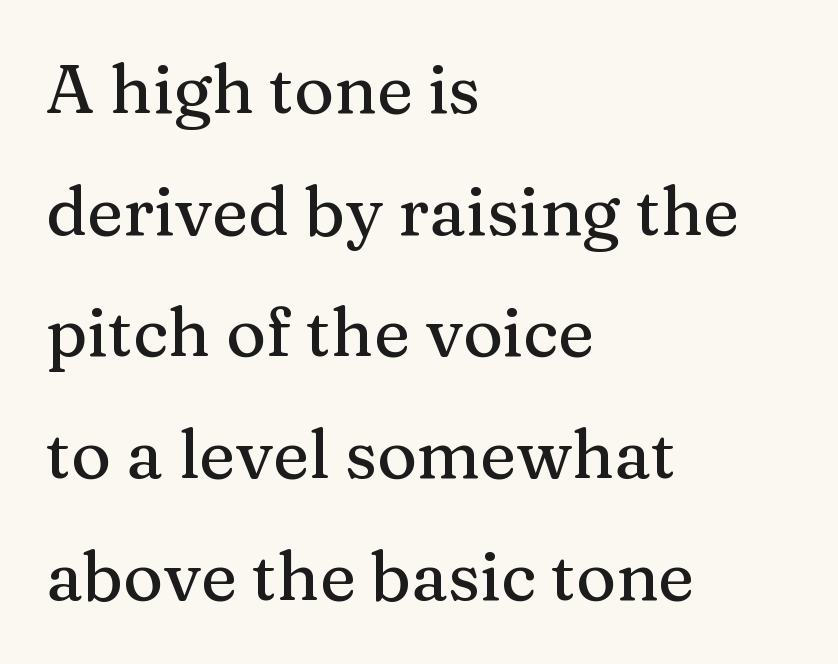
Teacher's note: observe the even left margin — that is flush-left alignment. The strip under each line holds only bare page. Stroke terminals: seriffed. Rendered with straight, roman letterforms.
